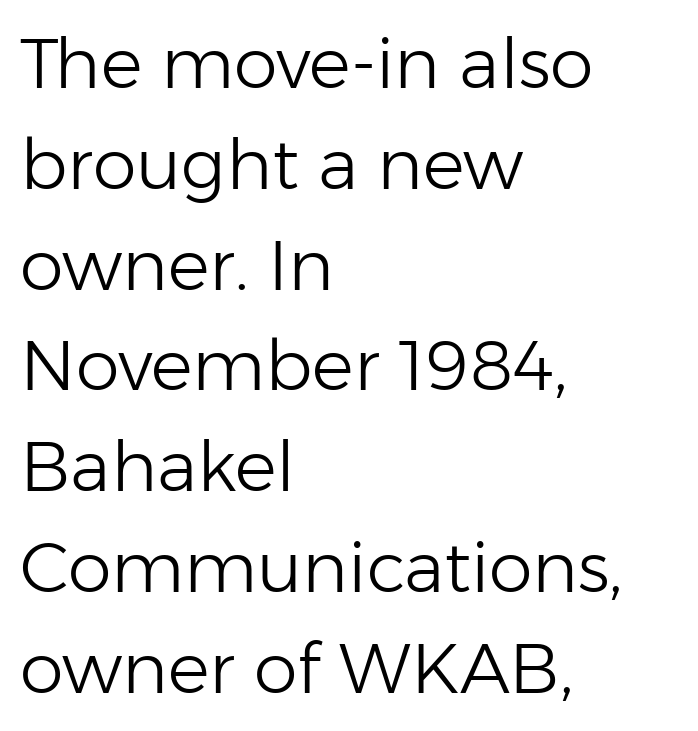
Here the designer chose a conventional face with non-uniform glyph widths. What stands out about the letter spacing? Nothing — it is the standard amount. Weight class: somewhere from thin through regular. Horizontal bands of white between lines are of average thickness. Nothing sits at the stroke ends, so this counts as sans-serif. The passage shown is not underscored anywhere.
